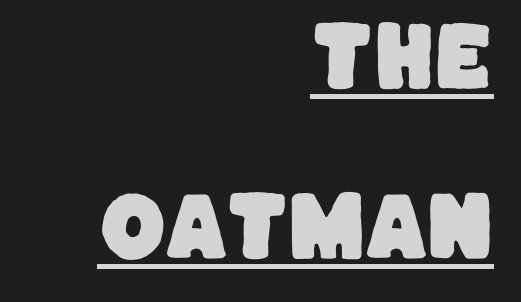
Are there feet on the stems? There aren't — it's a sans. The compositor pushed each line to the right boundary. Character widths vary here, with narrow letters taking less room than wide ones. Tracking here is standard; glyphs follow each other at the usual distance.
